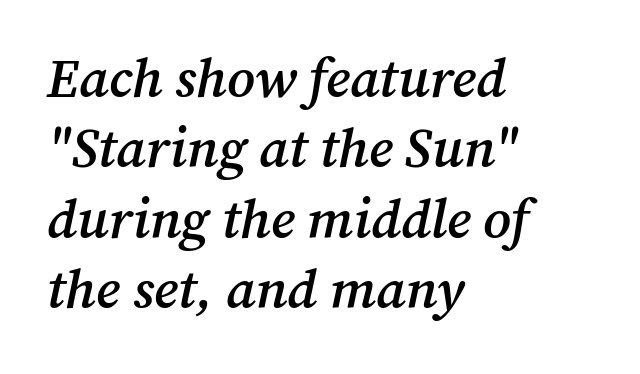
The image shows 55 px semibold serif type, italic (leaning right); set left-aligned, normal line spacing (1.28x), normal letter spacing, not underlined; medium stroke contrast and a medium x-height.
